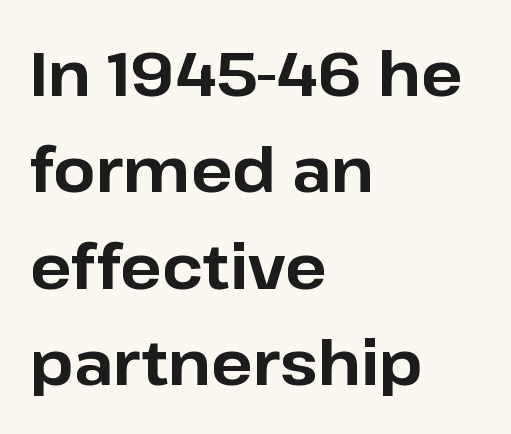
Q: Is the text bold? A: Yes.
Q: Is the text italic (slanted)? A: No, it is upright.
Q: Is the typeface a serif or a sans-serif typeface? A: Sans-serif.
Q: Is the text underlined? A: No.
Q: How is the paragraph aligned? A: Left-aligned.
Q: Is the spacing between letters normal or unusually wide? A: Normal.
Q: Is the spacing between lines tight, normal or loose? A: Normal.
Q: Width (condensed, normal, or wide)? A: Normal.
Q: Stroke contrast? A: Low.
Q: x-height? A: Medium.
Q: Monospaced? A: No.
